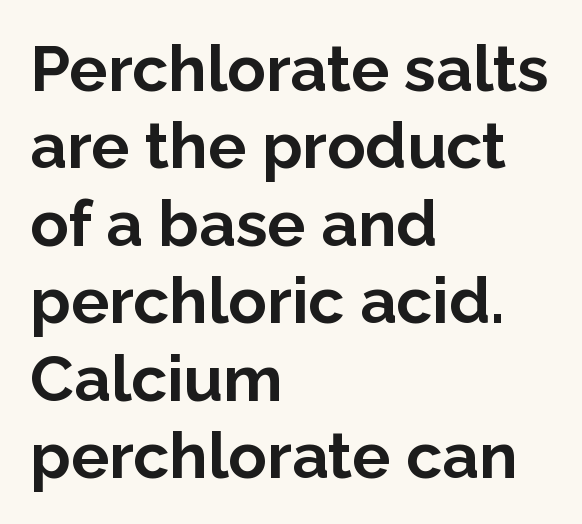
The image shows 64 px bold sans-serif type, upright; set left-aligned, line spacing 1.21x, normal letter spacing, not underlined; low stroke contrast and a medium x-height.
